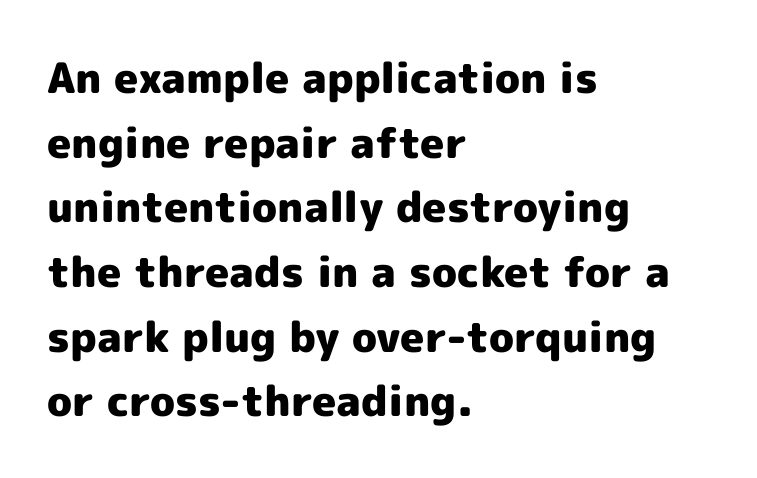
Q: Is the text bold? A: Yes.
Q: Is the text italic (slanted)? A: No, it is upright.
Q: Is the typeface a serif or a sans-serif typeface? A: Sans-serif.
Q: Is the text underlined? A: No.
Q: How is the paragraph aligned? A: Left-aligned.
Q: Is the spacing between letters normal or unusually wide? A: Normal.
Q: Is the spacing between lines tight, normal or loose? A: Normal.
Q: Width (condensed, normal, or wide)? A: Normal.
Q: x-height? A: Medium.
Q: Monospaced? A: No.
